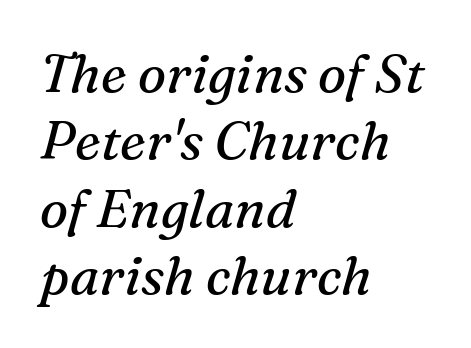
The image shows 53 px regular-weight serif type, italic (leaning right); set left-aligned, normal line spacing (1.27x), normal letter spacing, not underlined; medium stroke contrast and a medium x-height.
